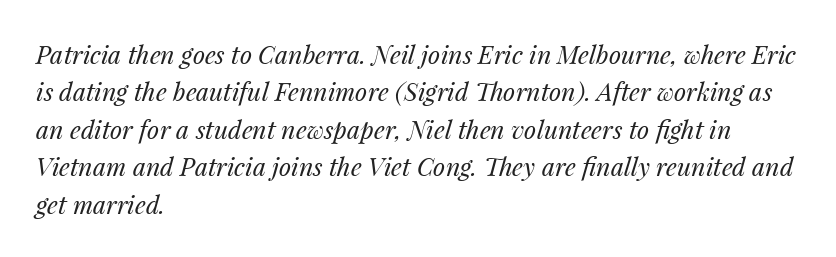
The weight would be labelled regular, book, light, or lighter still. The letters sit at their default tracking, neither squeezed nor spread. Would a proofreader flag this as italicized? Yes. The glyphs are unaccompanied by any horizontal stroke below them.
